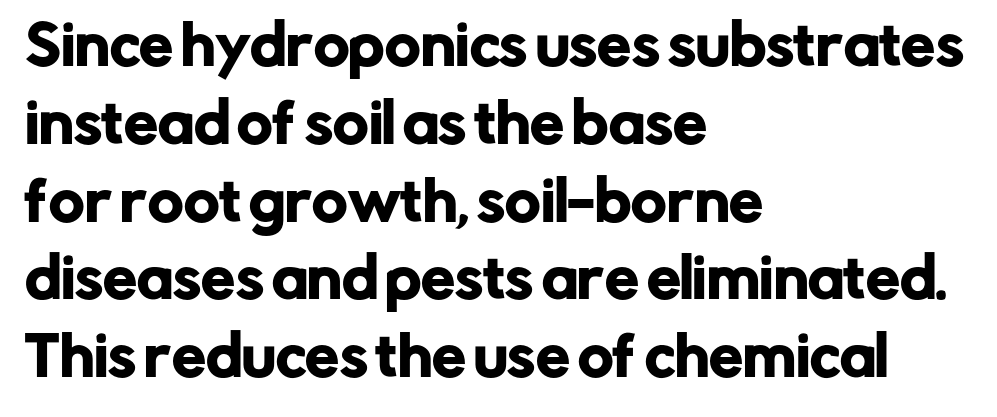
{"serif": "no", "italic": "no", "width": "normal", "stroke_contrast": "low", "x_height": "medium", "monospaced": "no", "underline": "no", "align": "left", "line_spacing": "normal", "line_spacing_ratio": 1.44, "letter_spacing": "normal", "letter_spacing_em": 0.0, "glyph_px": 54}
